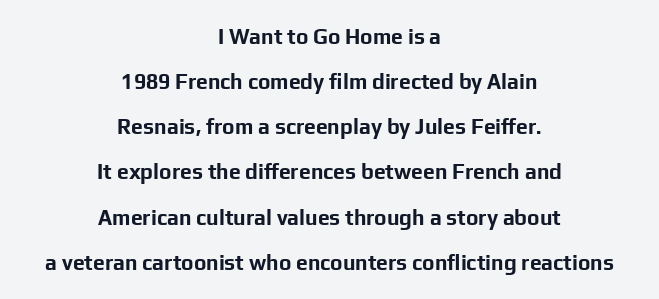
Q: Is the text bold? A: Yes.
Q: Is the text italic (slanted)? A: No, it is upright.
Q: Is the text underlined? A: No.
Q: How is the paragraph aligned? A: Centered.
Q: Is the spacing between letters normal or unusually wide? A: Normal.
Q: Is the spacing between lines tight, normal or loose? A: Loose.
